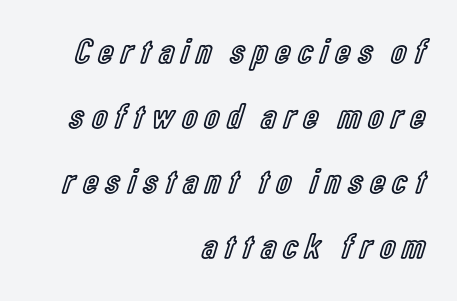
Q: Is the text italic (slanted)? A: Yes.
Q: Is the text underlined? A: No.
Q: How is the paragraph aligned? A: Right-aligned.
Q: Is the spacing between letters normal or unusually wide? A: Unusually wide.
Q: Width (condensed, normal, or wide)? A: Condensed.
Q: x-height? A: Medium.
Q: Monospaced? A: No.
